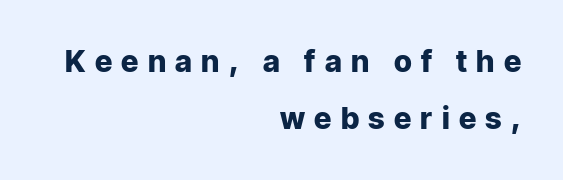
The image shows 30 px heavy sans-serif type, upright; set right-aligned, loose line spacing (1.91x), unusually wide letter spacing (+0.31 em), not underlined; low stroke contrast and a medium x-height.
